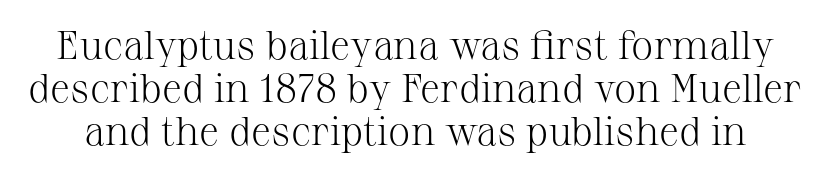
The image shows 40 px light serif type, upright; set tight line spacing (1.08x), normal letter spacing, not underlined; medium stroke contrast and a medium x-height.
